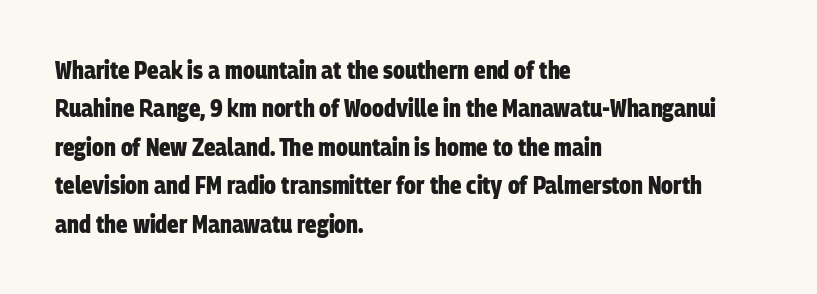
{"bold": "yes", "underline": "no", "align": "left", "line_spacing": "normal", "line_spacing_ratio": 1.6, "letter_spacing": "normal", "letter_spacing_em": 0.0, "glyph_px": 24}
